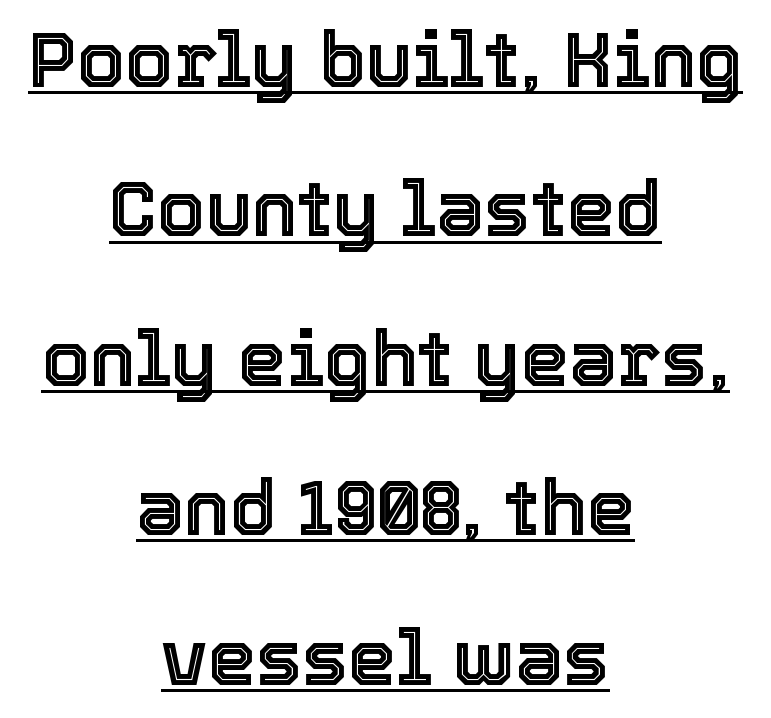
The image shows 77 px text type, upright; set centered, loose line spacing (1.94x), normal letter spacing, underlined; a medium x-height.
